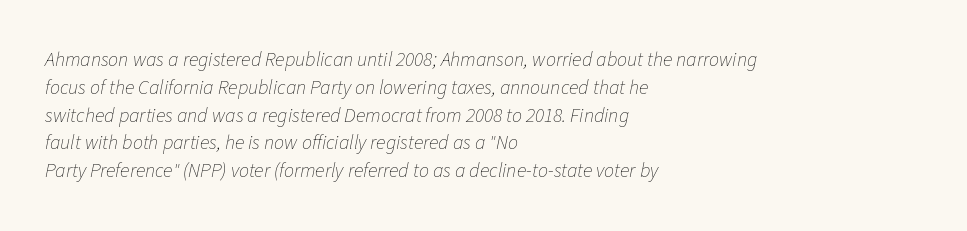
{"italic": "yes", "lean": "right", "slant_degrees": 11, "bold": "no", "underline": "no", "align": "left", "line_spacing": "normal", "line_spacing_ratio": 1.39, "letter_spacing": "normal", "letter_spacing_em": 0.0, "glyph_px": 20}
